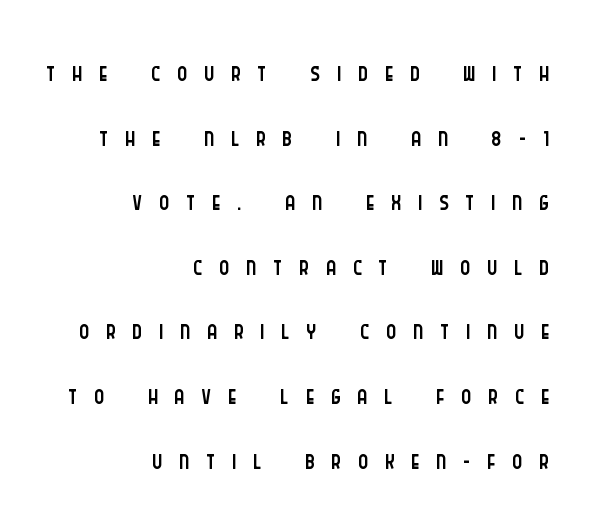
Q: Is the text bold? A: No.
Q: Is the text italic (slanted)? A: No, it is upright.
Q: Is the typeface a serif or a sans-serif typeface? A: Sans-serif.
Q: Is the text underlined? A: No.
Q: How is the paragraph aligned? A: Right-aligned.
Q: Is the spacing between letters normal or unusually wide? A: Unusually wide.
Q: Is the spacing between lines tight, normal or loose? A: Normal.
Q: Width (condensed, normal, or wide)? A: Condensed.
Q: Stroke contrast? A: Low.
Q: x-height? A: Large.
Q: Monospaced? A: No.
